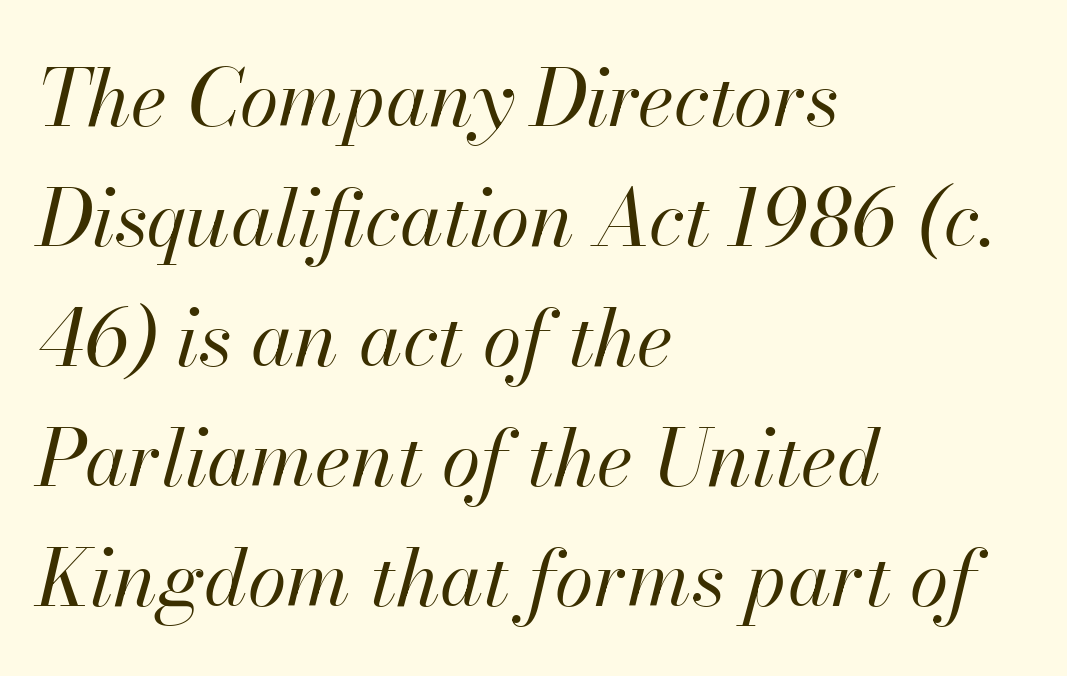
Visually the block forms a straight wall on the left and a jagged coastline on the right. Regarding leading, the lines here are spaced in the standard way. Here the designer chose a conventional face with non-uniform glyph widths. Lines of text with bare space underneath.
